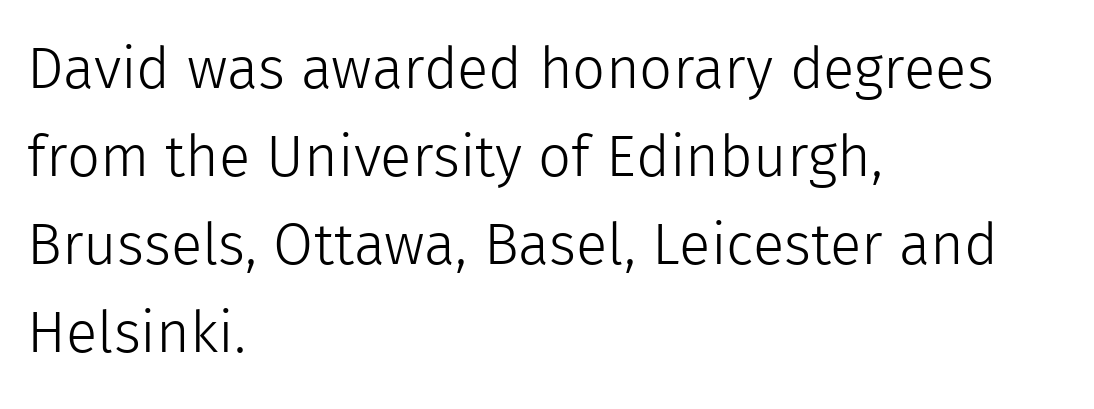
Q: Is the text bold? A: No.
Q: Is the text italic (slanted)? A: No, it is upright.
Q: Is the typeface a serif or a sans-serif typeface? A: Sans-serif.
Q: Is the text underlined? A: No.
Q: How is the paragraph aligned? A: Left-aligned.
Q: Is the spacing between letters normal or unusually wide? A: Normal.
Q: Is the spacing between lines tight, normal or loose? A: Normal.
Q: Width (condensed, normal, or wide)? A: Normal.
Q: x-height? A: Medium.
Q: Monospaced? A: No.
